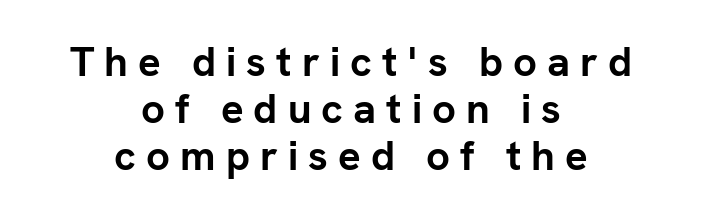
The letters carry no serifs — their stems end cleanly without finishing strokes. Emphasis by weight is at full strength: bold. The specimen omits any rule beneath the text block's lines. The rendering uses natural spacing where letterforms have individual widths. Each new line begins almost immediately beneath the previous one. Posture: vertical.
